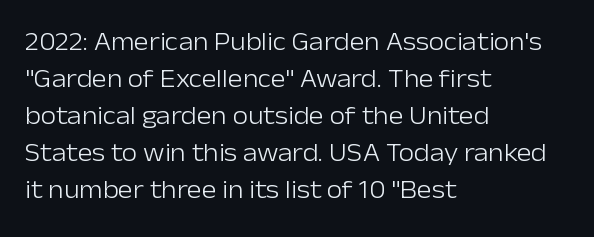
The image shows 25 px text type, upright; set left-aligned, normal line spacing (1.48x), normal letter spacing, not underlined.
